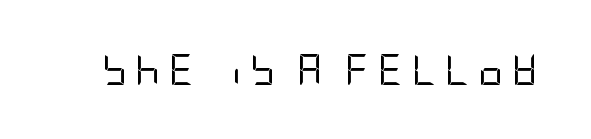
The image shows 31 px regular-weight, condensed sans-serif type, upright; set unusually wide letter spacing (+0.26 em), not underlined; low stroke contrast and a large x-height.
